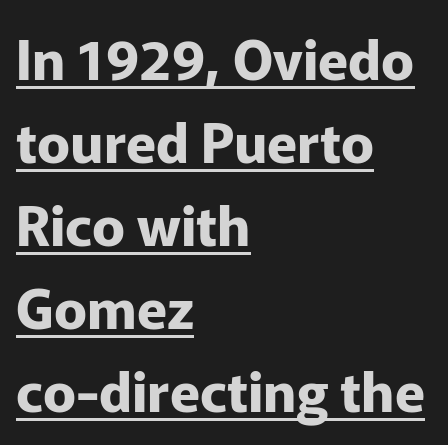
{"serif": "no", "italic": "no", "bold": "yes", "weight": "bold", "width": "normal", "stroke_contrast": "low", "x_height": "medium", "monospaced": "no", "underline": "yes", "align": "left", "line_spacing": "normal", "line_spacing_ratio": 1.51, "letter_spacing": "normal", "letter_spacing_em": 0.0, "glyph_px": 55}
